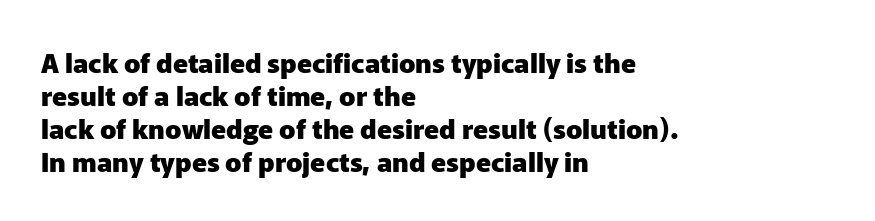
The image shows 27 px bold type, upright; set left-aligned, line spacing 1.22x, normal letter spacing, not underlined.
